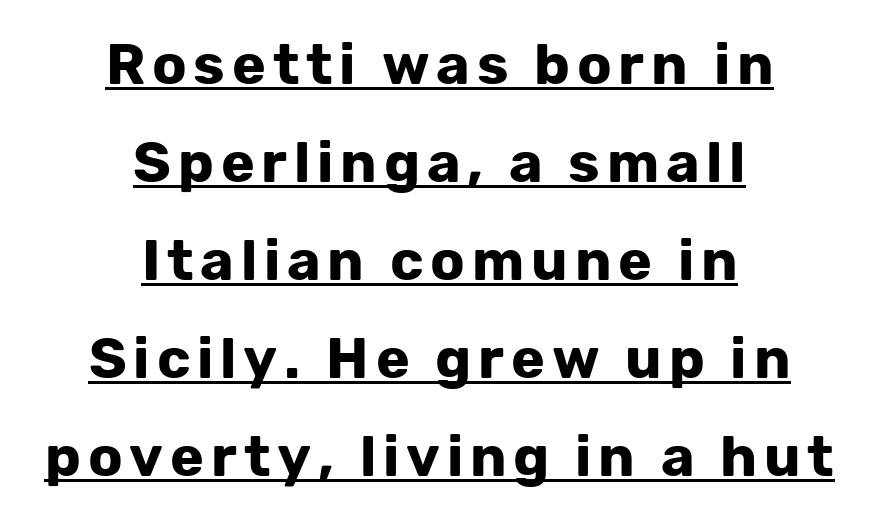
The image shows 57 px bold sans-serif type, upright; set centered, line spacing 1.72x, underlined; low stroke contrast and a medium x-height.
